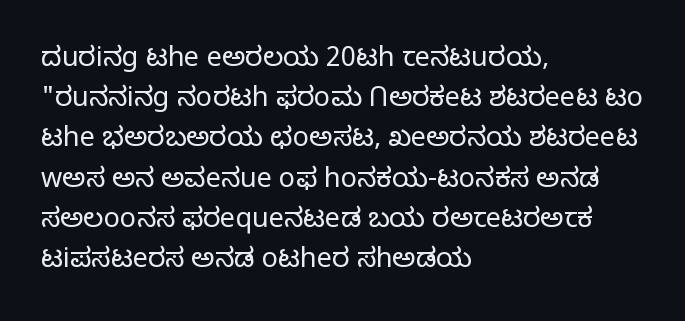
The paragraph shown leans on its left margin. Has an underline been added? It has not. The font's upright variant was chosen for this text. The cut favours lightness, reaching ordinary text weight at its darkest.
